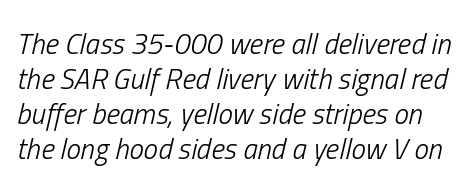
{"italic": "yes", "lean": "right", "slant_degrees": 13, "bold": "no", "weight": "light", "width": "condensed", "stroke_contrast": "low", "x_height": "medium", "monospaced": "no", "underline": "no", "line_spacing_ratio": 1.21, "letter_spacing": "normal", "letter_spacing_em": 0.0, "glyph_px": 29}
